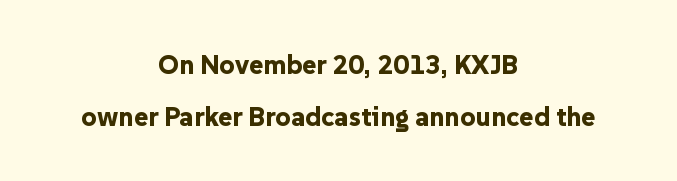
The image shows 27 px bold type, upright; set centered, loose line spacing (1.91x), normal letter spacing, not underlined.
